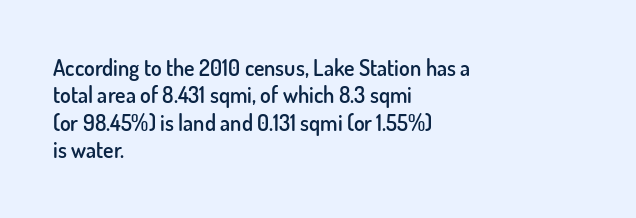
Horizontal bands of white between lines are of average thickness. The rendering keeps characters at their native spacing. The rendering anchors every line to the left-hand side. The type sits square on the baseline with zero lean.
